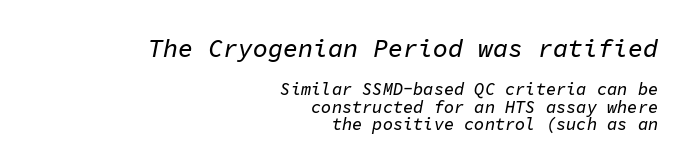
{"italic": "yes", "lean": "right", "slant_degrees": 11, "underline": "no", "align": "right", "line_spacing": "tight", "line_spacing_ratio": 1.04, "letter_spacing": "normal", "letter_spacing_em": 0.0, "larger_block": "first", "size_ratio": 1.47, "glyph_px": 25}
